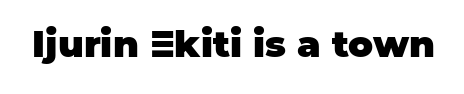
{"serif": "no", "italic": "no", "bold": "yes", "weight": "heavy", "width": "normal", "stroke_contrast": "low", "x_height": "large", "monospaced": "no", "underline": "no", "letter_spacing": "normal", "letter_spacing_em": 0.0, "glyph_px": 37}
